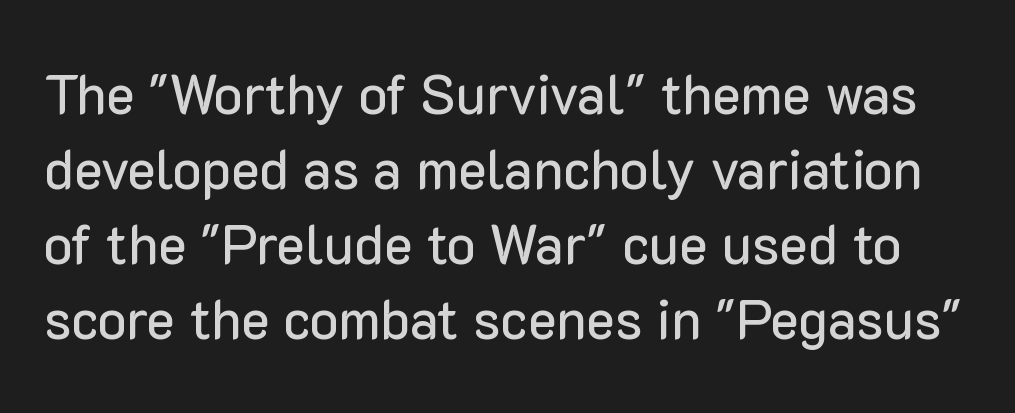
{"serif": "no", "italic": "no", "width": "normal", "stroke_contrast": "low", "x_height": "medium", "monospaced": "no", "underline": "no", "line_spacing": "normal", "line_spacing_ratio": 1.39, "letter_spacing": "normal", "letter_spacing_em": 0.0, "glyph_px": 54}
